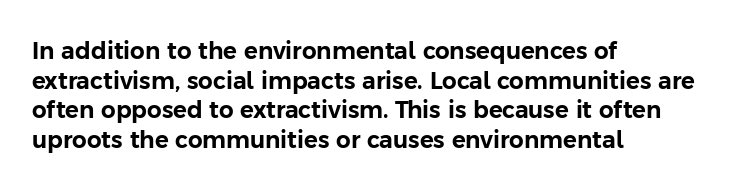
The image shows 23 px text type, upright; set left-aligned, normal line spacing (1.29x), normal letter spacing, not underlined.
